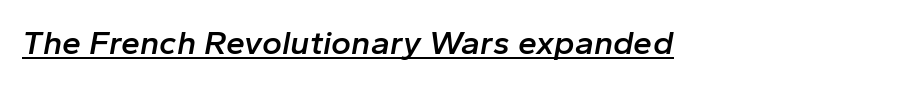
The passage shown is typed in a proportional face where columns would drift. Descenders here cross a horizontal rule under the line. A fair bit of extra ink — the face is semibold, not bold. Here the glyphs are tracked normally, forming tight word shapes. The axis of the letterforms is tilted away from vertical.
